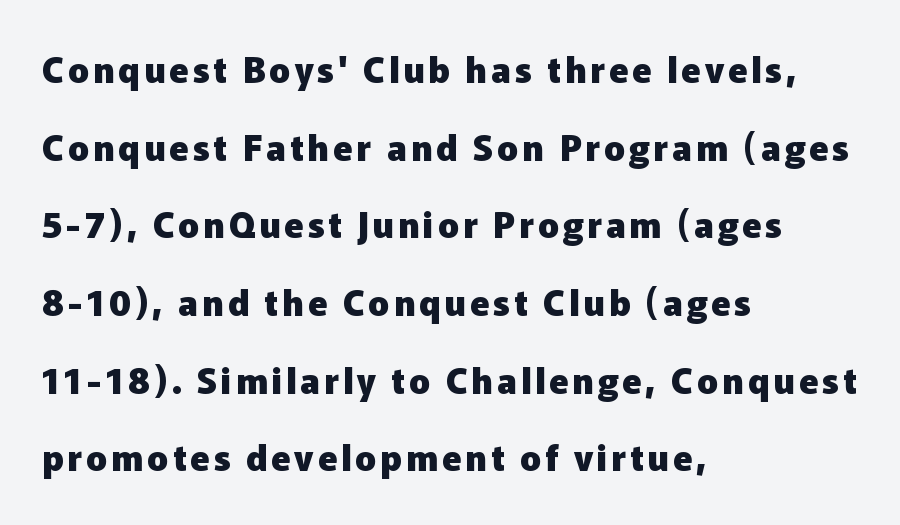
{"serif": "no", "italic": "no", "bold": "yes", "weight": "heavy", "width": "normal", "stroke_contrast": "low", "x_height": "medium", "monospaced": "no", "underline": "no", "align": "left", "line_spacing": "loose", "line_spacing_ratio": 2.22, "glyph_px": 35}
